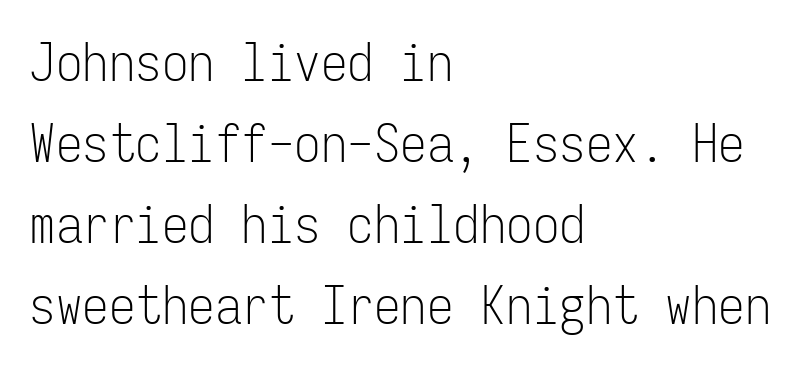
If you measured baseline to baseline, you'd find a middling distance. Each letter, wide or thin by design, is forced into the same width here. If you drew a ruler down the left edge, every line would touch it. Honestly, there is no underline to notice here at all. The lettering holds an erect, upright posture throughout.
